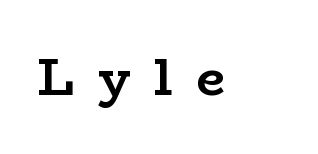
Lines of text with bare space underneath. What stands out about the letter spacing? Its width — letters are far apart. Do the letters lean? They stand straight. Each letter's strokes conclude with small projecting serifs. Varying glyph widths throughout — classic text-font behaviour. Is the type bold? Yes — the strokes are clearly thick and heavy.
